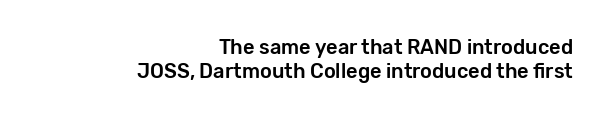
The image shows 20 px text type, upright; set right-aligned, line spacing 1.19x, normal letter spacing, not underlined.
